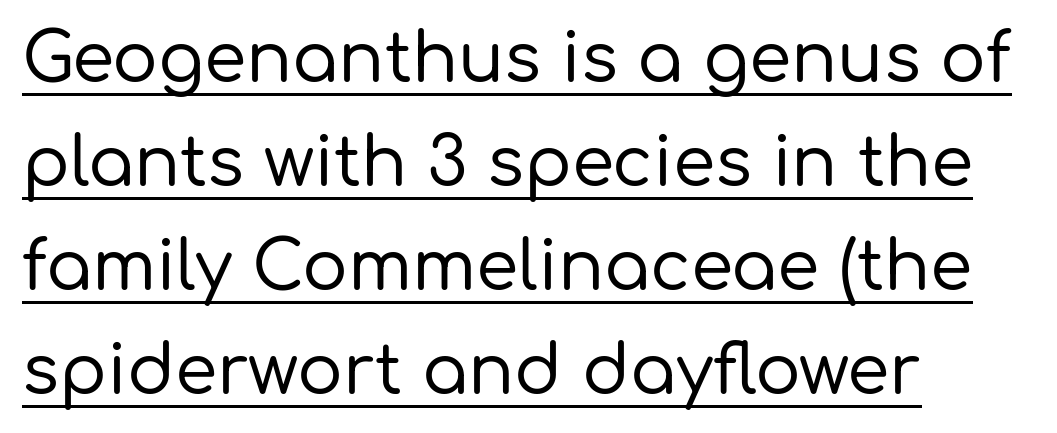
Q: Is the text italic (slanted)? A: No, it is upright.
Q: Is the typeface a serif or a sans-serif typeface? A: Sans-serif.
Q: Is the text underlined? A: Yes.
Q: How is the paragraph aligned? A: Left-aligned.
Q: Is the spacing between letters normal or unusually wide? A: Normal.
Q: Is the spacing between lines tight, normal or loose? A: Normal.
Q: Width (condensed, normal, or wide)? A: Normal.
Q: Stroke contrast? A: Low.
Q: x-height? A: Medium.
Q: Monospaced? A: No.
